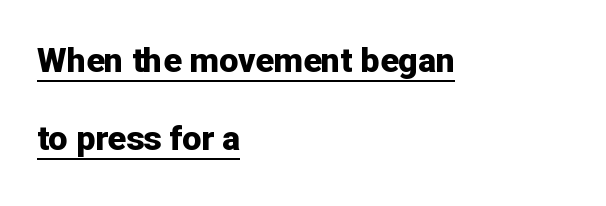
Glyph-to-glyph distance matches everyday printed text. The lettering is marked with a stroke running underneath it. The lines are spread far apart with generous leading. In terms of letterform style, serifs are entirely absent.
